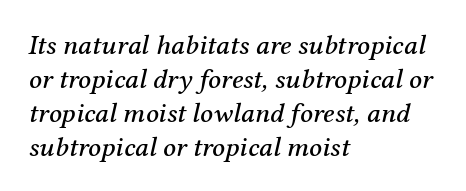
Q: Is the text italic (slanted)? A: Yes, it leans right by about 12 degrees.
Q: Is the typeface a serif or a sans-serif typeface? A: Serif.
Q: Is the text underlined? A: No.
Q: How is the paragraph aligned? A: Left-aligned.
Q: Is the spacing between letters normal or unusually wide? A: Normal.
Q: Width (condensed, normal, or wide)? A: Normal.
Q: Stroke contrast? A: Medium.
Q: x-height? A: Medium.
Q: Monospaced? A: No.
